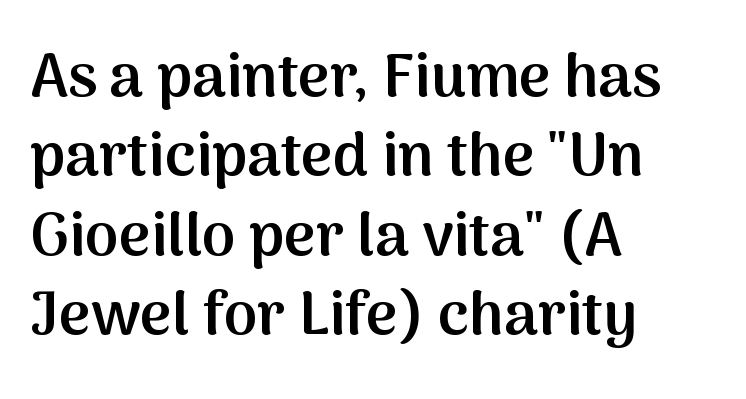
Observe the ordinary spacing: letters are neighbours, not strangers. The line-height multiplier appears to be the usual default. The passage shown is typed in a proportional face where columns would drift. Alignment: flush left. Quick note: underline off. The glyphs in this specimen are sans serif.
